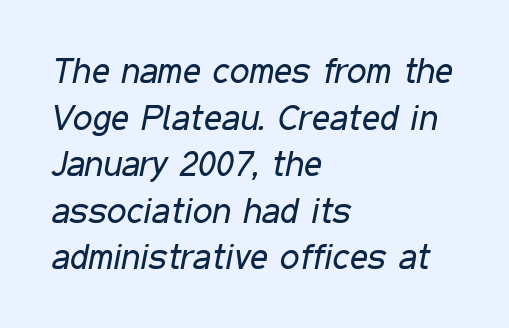
Q: Is the text bold? A: No.
Q: Is the text italic (slanted)? A: Yes, it leans right by about 11 degrees.
Q: Is the text underlined? A: No.
Q: How is the paragraph aligned? A: Left-aligned.
Q: Is the spacing between letters normal or unusually wide? A: Normal.
Q: Is the spacing between lines tight, normal or loose? A: Normal.
Q: Width (condensed, normal, or wide)? A: Condensed.
Q: Stroke contrast? A: Low.
Q: x-height? A: Medium.
Q: Monospaced? A: No.
